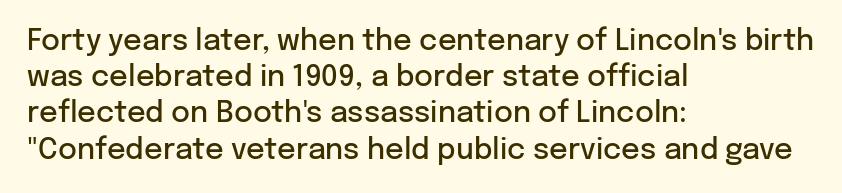
Is there much room between lines? A standard amount, neither cramped nor airy. Spacing verdict: proportional, widths tailored to each character. Type style note: lacks serifs. Letter spacing: default. The letters stand upright; this is a roman face. Typographic density is moderately raised because the face is semibold.
